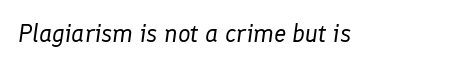
The image shows 25 px text type, italic (leaning right); set normal letter spacing, not underlined.
